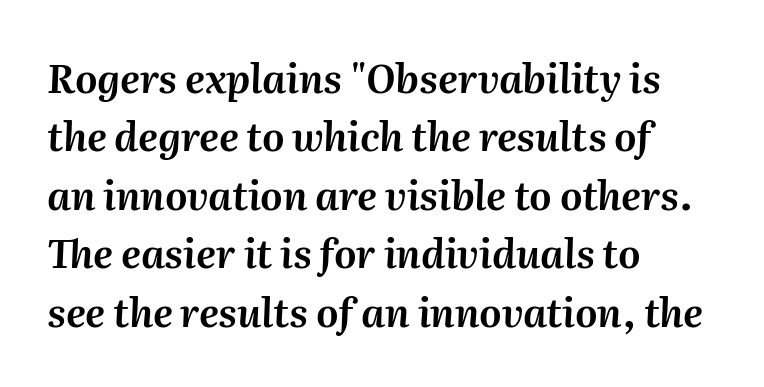
Varying glyph widths throughout — classic text-font behaviour. Characters follow at the spacing the type designer built in. Only glyphs here, with clear space below each row. The passage shown stacks its lines at a standard gap.
